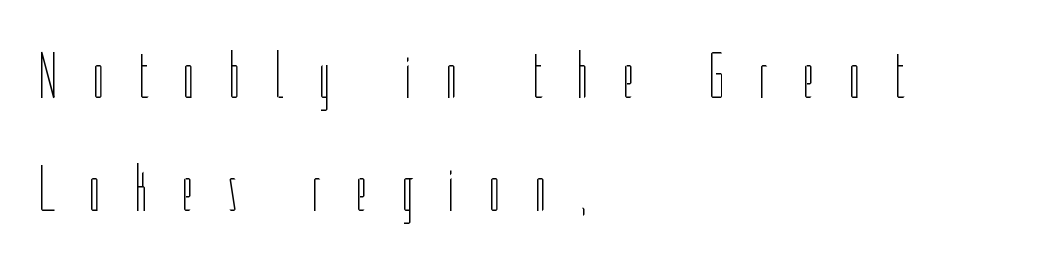
The image shows 66 px thin, condensed type, upright; set left-aligned, line spacing 1.71x, unusually wide letter spacing (+0.5 em), not underlined; low stroke contrast and a medium x-height.
